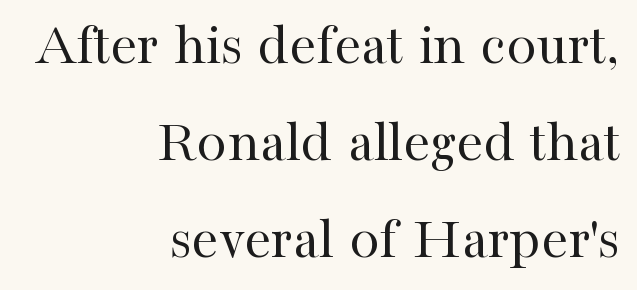
The area under the type is left untouched. Each stroke keeps to a modest, everyday thickness or less. Look at the tracking — it's just the regular setting, nothing added. Classification — serif. Teacher's note: observe the even right margin — that is flush-right alignment. The face used here is proportionally spaced, like ordinary book or web type.
